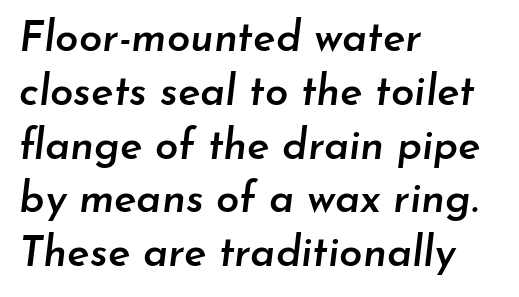
Looks like regular typesetting: each glyph gets only the width it needs. The tracking reads as untouched default to a designer's eye. This sample uses an oblique cut, with every glyph tilted off the vertical. Stroke thickness is moderately raised; the sample reads as semibold.
